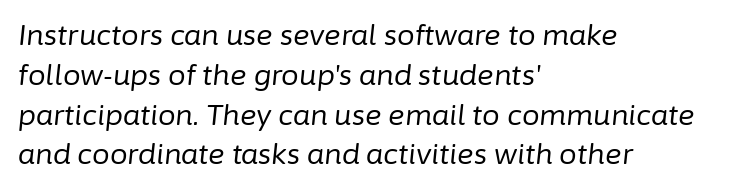
Weight: not bold — regular or lighter. Honestly, the row spacing looks completely unremarkable. Style check: oblique. Varying glyph widths throughout — classic text-font behaviour. A clean baseline with only descenders dipping below it.
